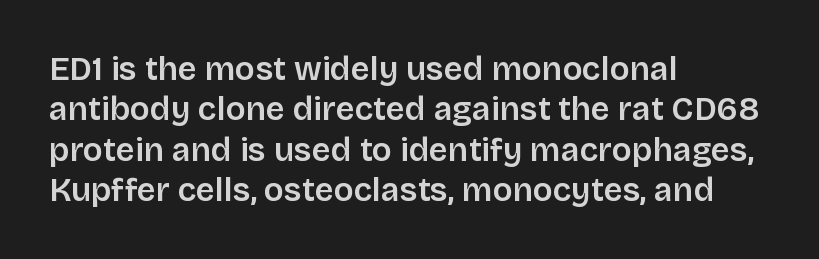
The letters sit at their default tracking, neither squeezed nor spread. Posture: vertical. A clean baseline with only descenders dipping below it. Nope, no serifs anywhere on these letters. A typesetter would call this proportional, since set widths differ per character.
